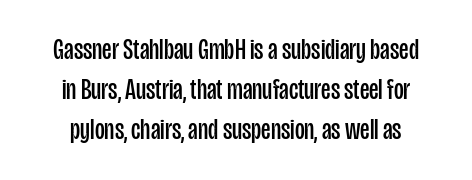
The image shows 30 px regular-weight, condensed sans-serif type, upright; set normal line spacing (1.34x), normal letter spacing, not underlined; low stroke contrast and a large x-height.
